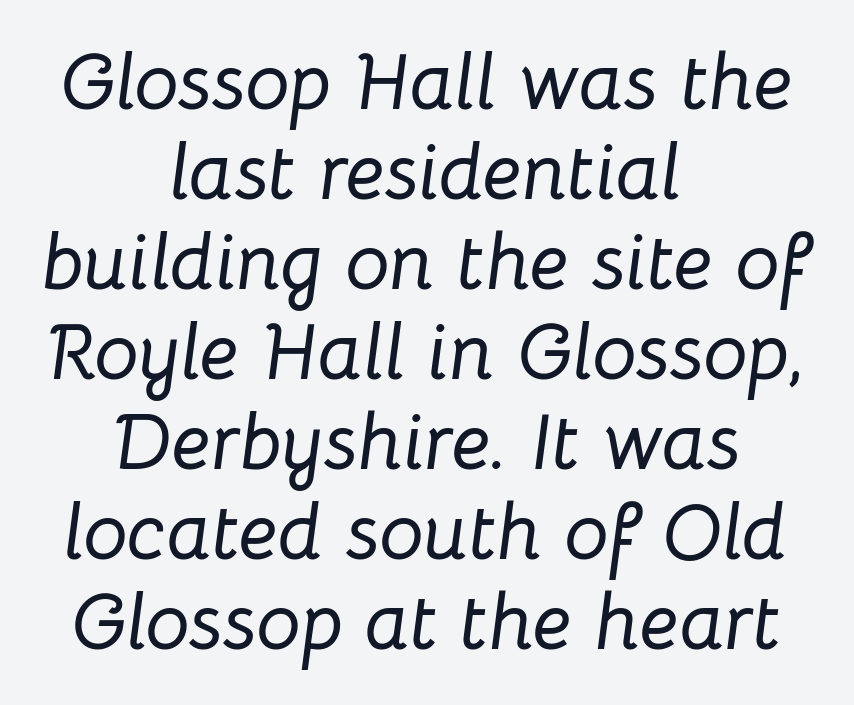
Q: Is the text italic (slanted)? A: Yes, it leans right by about 8 degrees.
Q: Is the text underlined? A: No.
Q: How is the paragraph aligned? A: Centered.
Q: Is the spacing between letters normal or unusually wide? A: Normal.
Q: Is the spacing between lines tight, normal or loose? A: Tight.
Q: Width (condensed, normal, or wide)? A: Normal.
Q: Stroke contrast? A: Low.
Q: x-height? A: Medium.
Q: Monospaced? A: No.
